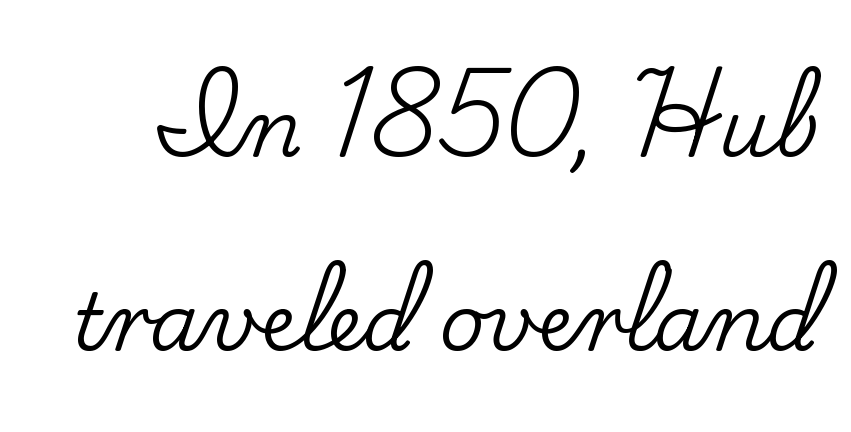
Q: Is the text italic (slanted)? A: Yes.
Q: Is the typeface a serif or a sans-serif typeface? A: Serif.
Q: Is the text underlined? A: No.
Q: Is the spacing between letters normal or unusually wide? A: Normal.
Q: Is the spacing between lines tight, normal or loose? A: Loose.
Q: Width (condensed, normal, or wide)? A: Normal.
Q: Stroke contrast? A: Low.
Q: x-height? A: Small.
Q: Monospaced? A: No.
